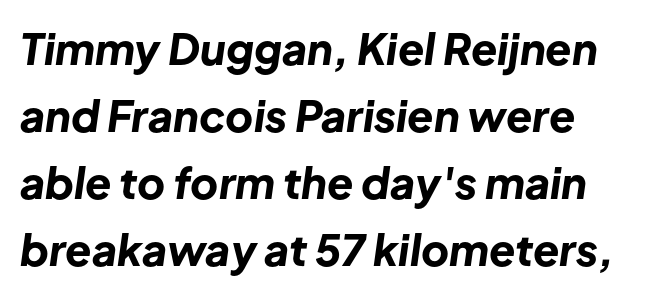
{"italic": "yes", "lean": "right", "slant_degrees": 8, "bold": "yes", "weight": "bold", "width": "normal", "stroke_contrast": "low", "x_height": "medium", "monospaced": "no", "underline": "no", "align": "left", "line_spacing": "normal", "line_spacing_ratio": 1.56, "letter_spacing": "normal", "letter_spacing_em": 0.0, "glyph_px": 43}
